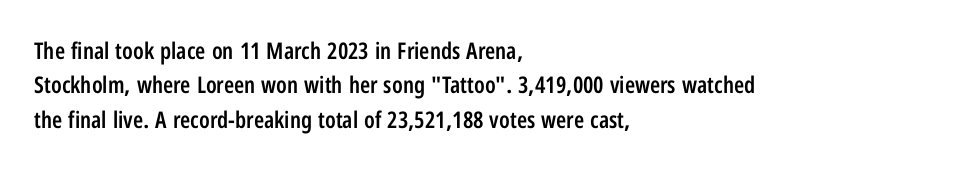
{"italic": "no", "bold": "semi", "underline": "no", "align": "left", "line_spacing": "normal", "line_spacing_ratio": 1.5, "letter_spacing": "normal", "letter_spacing_em": 0.0, "glyph_px": 23}
